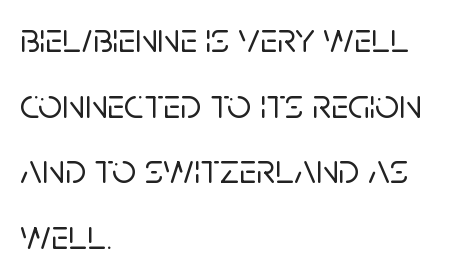
Q: Is the text italic (slanted)? A: No, it is upright.
Q: Is the typeface a serif or a sans-serif typeface? A: Sans-serif.
Q: Is the text underlined? A: No.
Q: How is the paragraph aligned? A: Left-aligned.
Q: Is the spacing between letters normal or unusually wide? A: Normal.
Q: Is the spacing between lines tight, normal or loose? A: Normal.
Q: Width (condensed, normal, or wide)? A: Normal.
Q: Stroke contrast? A: Low.
Q: x-height? A: Large.
Q: Monospaced? A: No.
